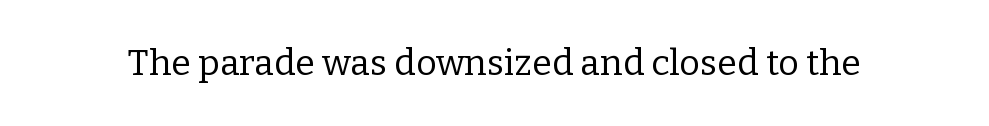
Q: Is the text bold? A: No.
Q: Is the text italic (slanted)? A: No, it is upright.
Q: Is the typeface a serif or a sans-serif typeface? A: Serif.
Q: Is the text underlined? A: No.
Q: Is the spacing between letters normal or unusually wide? A: Normal.
Q: Width (condensed, normal, or wide)? A: Normal.
Q: Stroke contrast? A: Low.
Q: x-height? A: Medium.
Q: Monospaced? A: No.
